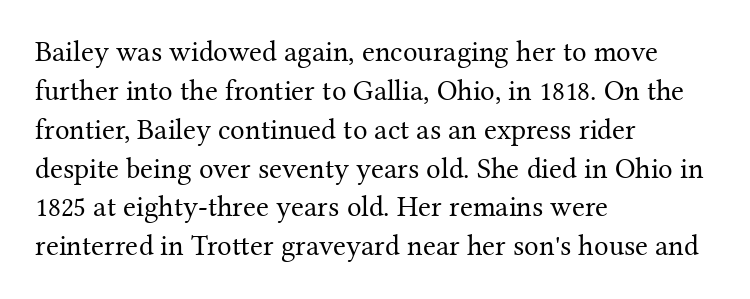
The image shows 29 px regular-weight serif type, upright; set left-aligned, normal line spacing (1.34x), normal letter spacing, not underlined; medium stroke contrast and a medium x-height.
